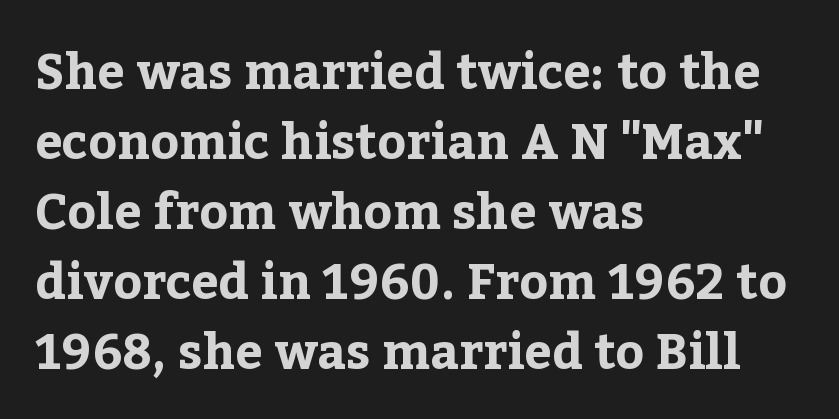
Q: Is the text bold? A: Yes.
Q: Is the text italic (slanted)? A: No, it is upright.
Q: Is the typeface a serif or a sans-serif typeface? A: Serif.
Q: Is the text underlined? A: No.
Q: How is the paragraph aligned? A: Left-aligned.
Q: Is the spacing between letters normal or unusually wide? A: Normal.
Q: Is the spacing between lines tight, normal or loose? A: Normal.
Q: Width (condensed, normal, or wide)? A: Normal.
Q: Stroke contrast? A: Low.
Q: x-height? A: Medium.
Q: Monospaced? A: No.
